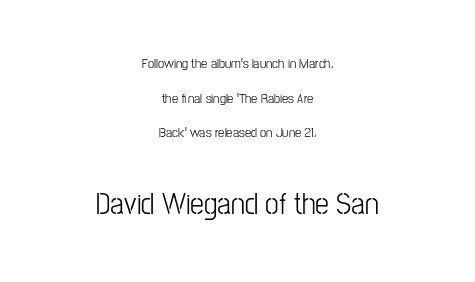
{"serif": "no", "italic": "no", "width": "condensed", "stroke_contrast": "low", "x_height": "medium", "monospaced": "no", "underline": "no", "align": "center", "line_spacing": "loose", "line_spacing_ratio": 2.48, "letter_spacing": "normal", "letter_spacing_em": 0.0, "larger_block": "second", "size_ratio": 2.21, "glyph_px": 31}
